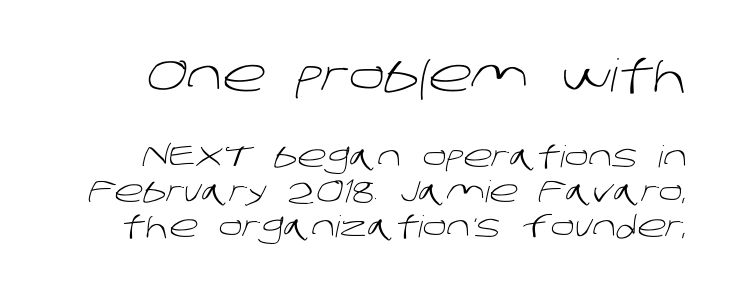
The image shows 45 px light sans-serif type; set line spacing 1.16x, normal letter spacing, not underlined; the first (top) block is 1.5x larger; low stroke contrast and a large x-height.
